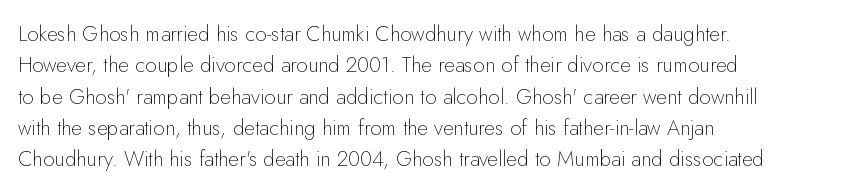
Ordinary non-slanted type is in use. Honestly, the row spacing looks completely unremarkable. These lines keep a tight, regular rhythm from letter to letter. These lines stack with their left ends in a neat column.
